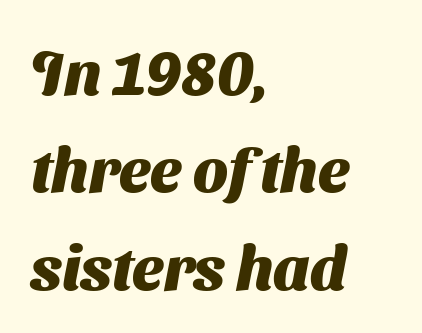
{"serif": "no", "bold": "yes", "weight": "heavy", "width": "normal", "stroke_contrast": "medium", "x_height": "medium", "monospaced": "no", "underline": "no", "align": "left", "line_spacing": "normal", "line_spacing_ratio": 1.57, "letter_spacing": "normal", "letter_spacing_em": 0.0, "glyph_px": 62}
